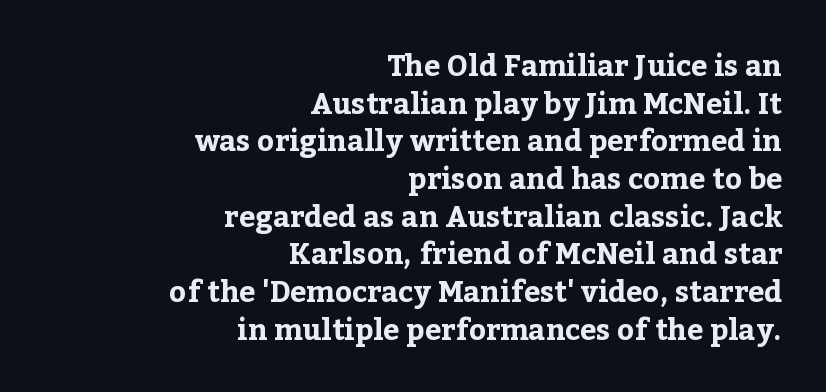
{"serif": "yes", "italic": "no", "bold": "yes", "weight": "bold", "width": "normal", "stroke_contrast": "low", "x_height": "medium", "monospaced": "no", "underline": "no", "align": "right", "line_spacing": "normal", "line_spacing_ratio": 1.3, "letter_spacing": "normal", "letter_spacing_em": 0.0, "glyph_px": 29}
